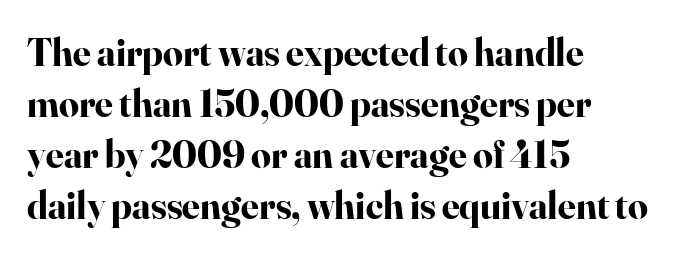
The image shows 39 px bold serif type, upright; set left-aligned, normal line spacing (1.31x), normal letter spacing, not underlined; high stroke contrast and a small x-height.
